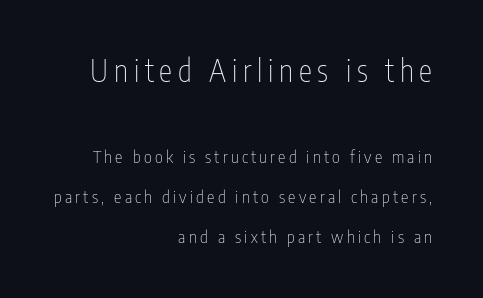
{"serif": "no", "italic": "no", "bold": "no", "weight": "thin", "width": "condensed", "stroke_contrast": "low", "x_height": "medium", "monospaced": "no", "underline": "no", "align": "right", "line_spacing": "loose", "line_spacing_ratio": 2.34, "larger_block": "first", "size_ratio": 1.76, "glyph_px": 30}
